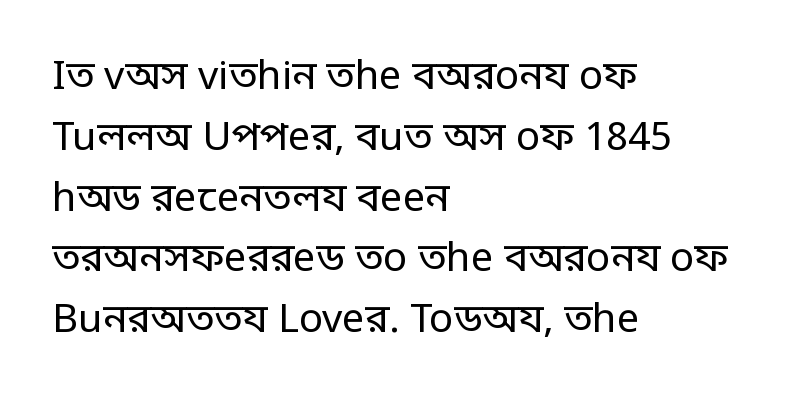
Q: Is the text bold? A: No.
Q: Is the text italic (slanted)? A: No, it is upright.
Q: Is the typeface a serif or a sans-serif typeface? A: Sans-serif.
Q: Is the text underlined? A: No.
Q: How is the paragraph aligned? A: Left-aligned.
Q: Is the spacing between letters normal or unusually wide? A: Normal.
Q: Is the spacing between lines tight, normal or loose? A: Normal.
Q: Width (condensed, normal, or wide)? A: Condensed.
Q: Stroke contrast? A: Low.
Q: Monospaced? A: No.
